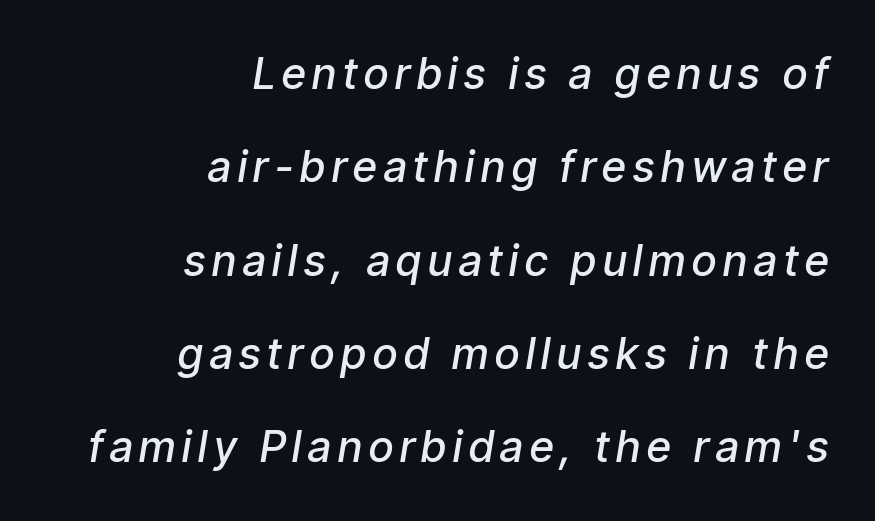
{"italic": "yes", "lean": "right", "slant_degrees": 9, "bold": "semi", "weight": "semibold", "width": "condensed", "stroke_contrast": "low", "x_height": "medium", "monospaced": "no", "underline": "no", "align": "right", "line_spacing": "loose", "line_spacing_ratio": 2.17, "glyph_px": 43}
